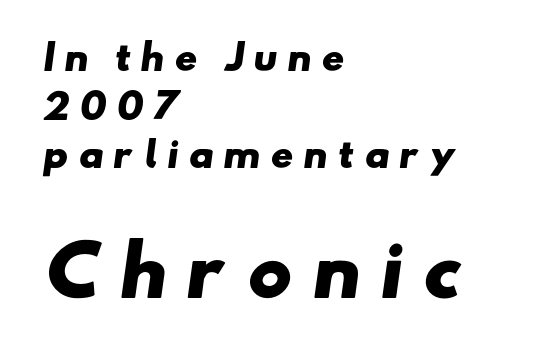
{"serif": "no", "bold": "yes", "weight": "heavy", "width": "wide", "stroke_contrast": "low", "x_height": "small", "monospaced": "no", "underline": "no", "align": "left", "line_spacing": "normal", "line_spacing_ratio": 1.43, "letter_spacing": "wide", "letter_spacing_em": 0.28, "larger_block": "second", "size_ratio": 2.0, "glyph_px": 68}
